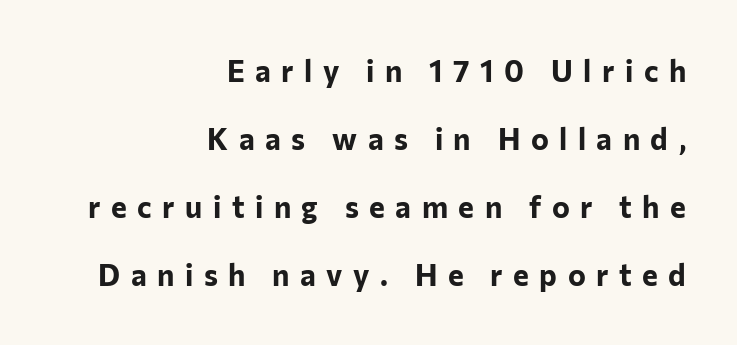
These words are printed bold, with thick strokes throughout. Italic: no, the glyphs are upright roman. Spacing verdict: proportional, widths tailored to each character. The ragged edge is on the left, which tells us the setting is flush right. Bare-footed words on every line.
